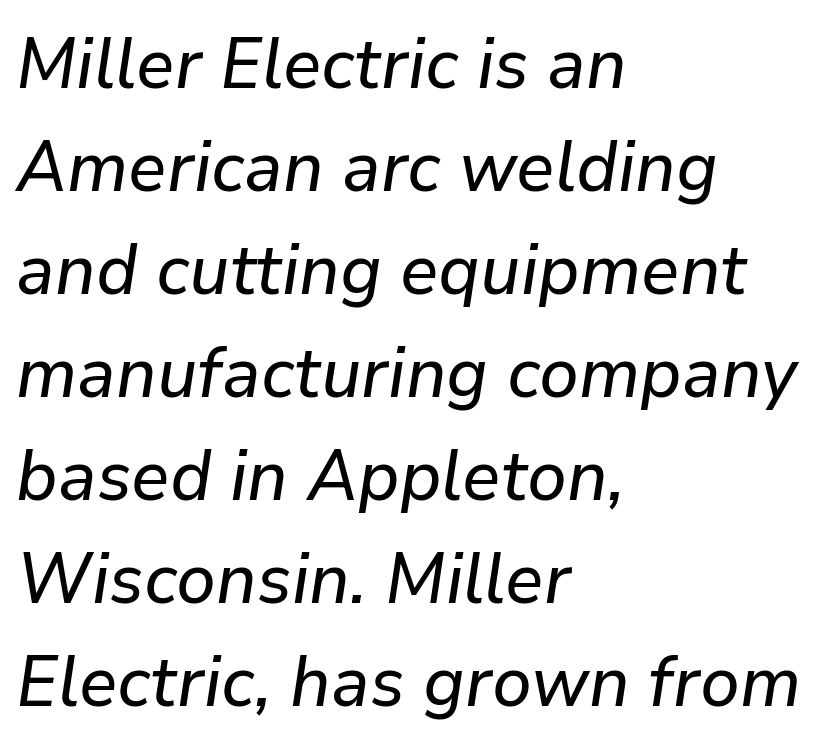
The image shows 71 px text type, italic (leaning right); set left-aligned, normal line spacing (1.45x), normal letter spacing, not underlined; low stroke contrast and a medium x-height.
